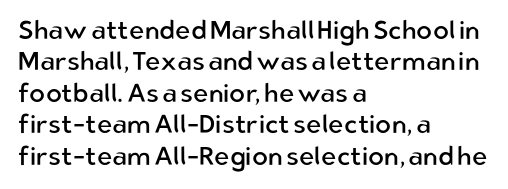
{"italic": "no", "bold": "no", "underline": "no", "align": "left", "line_spacing_ratio": 1.21, "letter_spacing": "normal", "letter_spacing_em": 0.0, "glyph_px": 26}
